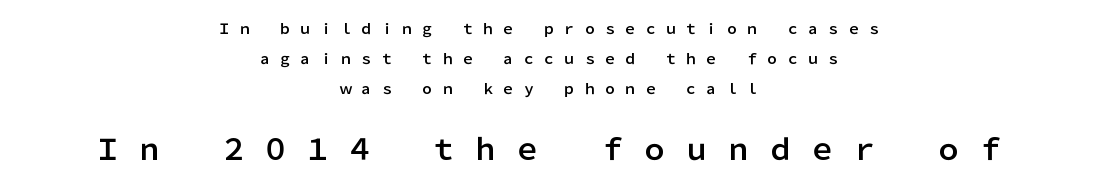
Students, observe: this is what heavily led, spacious text looks like. Each letter keeps its own natural width here, so spacing adapts to shape. Does extra space separate the letters? Yes, quite a lot of it. Stroke terminals: plain, sans-serif. The lower block of text is set noticeably larger than the block above it.
